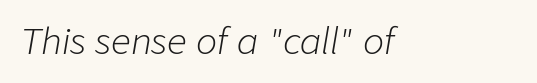
Is the type heavy? It reads as light-to-regular instead. The space directly below the letters is spotless. Character widths vary here, with narrow letters taking less room than wide ones. Slanted lettering throughout. Look at the tracking — it's just the regular setting, nothing added.
